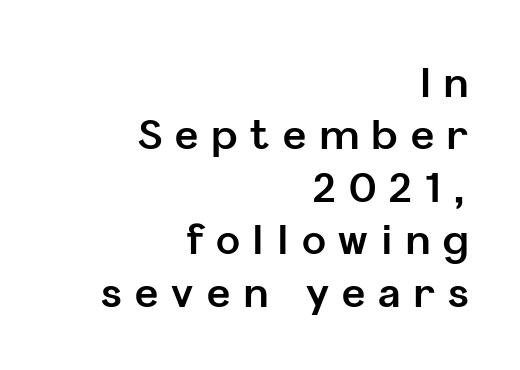
Compared with typical body copy, the letter spacing here is much looser. Bold? Absolutely — the strokes are thick and heavy. Quick note: interline space is typical. If you drew a ruler down the right edge, every line would touch it.
